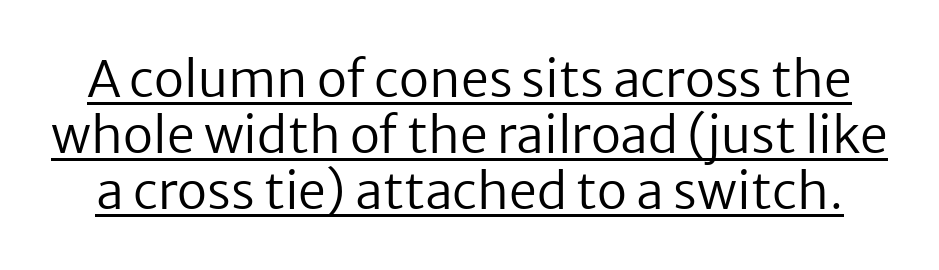
Q: Is the text bold? A: No.
Q: Is the text italic (slanted)? A: No, it is upright.
Q: Is the typeface a serif or a sans-serif typeface? A: Sans-serif.
Q: Is the text underlined? A: Yes.
Q: Is the spacing between letters normal or unusually wide? A: Normal.
Q: Is the spacing between lines tight, normal or loose? A: Tight.
Q: Width (condensed, normal, or wide)? A: Normal.
Q: Stroke contrast? A: Low.
Q: x-height? A: Medium.
Q: Monospaced? A: No.
